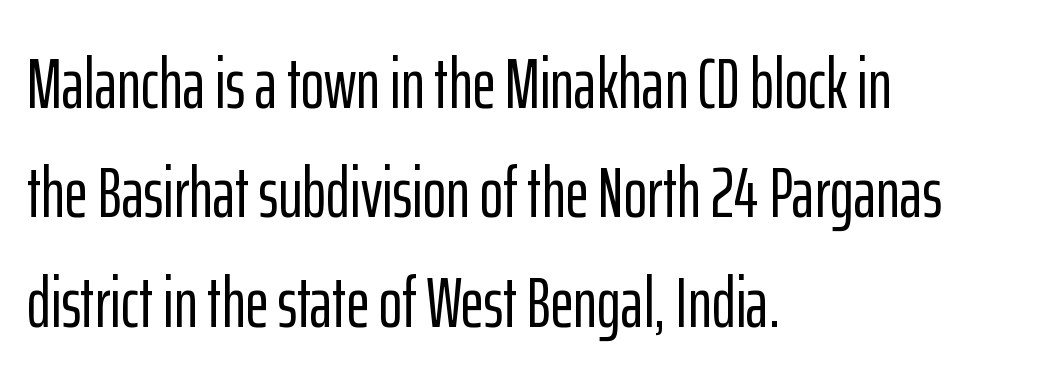
Q: Is the text italic (slanted)? A: No, it is upright.
Q: Is the typeface a serif or a sans-serif typeface? A: Sans-serif.
Q: Is the text underlined? A: No.
Q: How is the paragraph aligned? A: Left-aligned.
Q: Is the spacing between letters normal or unusually wide? A: Normal.
Q: Is the spacing between lines tight, normal or loose? A: Normal.
Q: Width (condensed, normal, or wide)? A: Condensed.
Q: Stroke contrast? A: Low.
Q: x-height? A: Medium.
Q: Monospaced? A: No.
